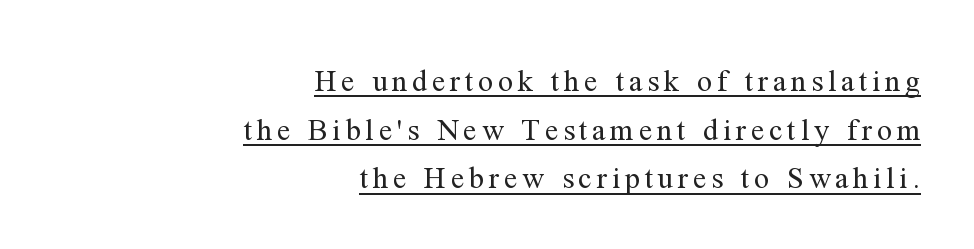
This rendering features underlined lettering. Baseline-to-baseline distance is the conventional proportion of letter height. Typographically, this falls in the serif category. Compared with a flush-left layout, this one pins lines to the opposite, right side.
